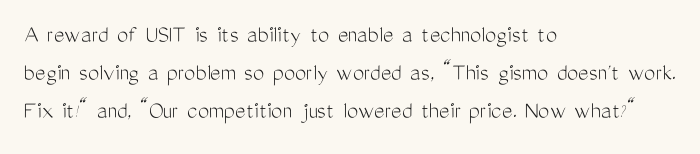
The glyphs are unaccompanied by any horizontal stroke below them. Posture: vertical. These lines keep a tight, regular rhythm from letter to letter. Interline gaps are of average width in this sample. The paragraph shown leans on its left margin.
